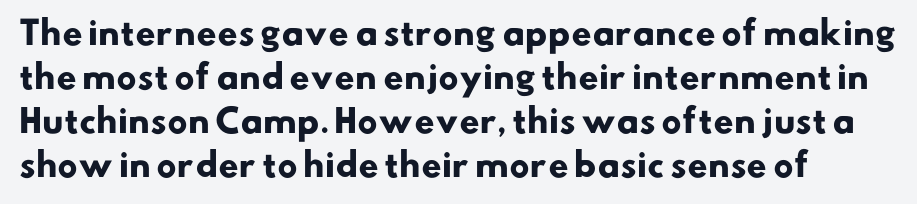
The image shows 32 px heavy sans-serif type; set left-aligned, normal line spacing (1.38x), normal letter spacing, not underlined; low stroke contrast and a small x-height.
